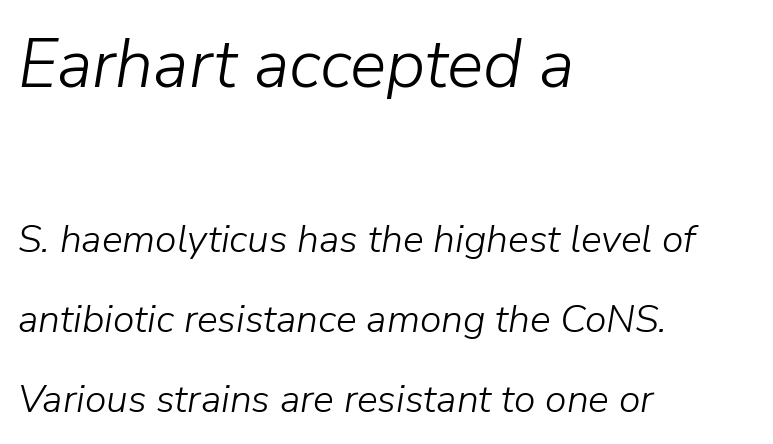
{"italic": "yes", "lean": "right", "slant_degrees": 9, "bold": "no", "weight": "light", "width": "normal", "stroke_contrast": "low", "x_height": "medium", "monospaced": "no", "underline": "no", "align": "left", "line_spacing": "loose", "line_spacing_ratio": 2.05, "letter_spacing": "normal", "letter_spacing_em": 0.0, "larger_block": "first", "size_ratio": 1.74, "glyph_px": 68}
